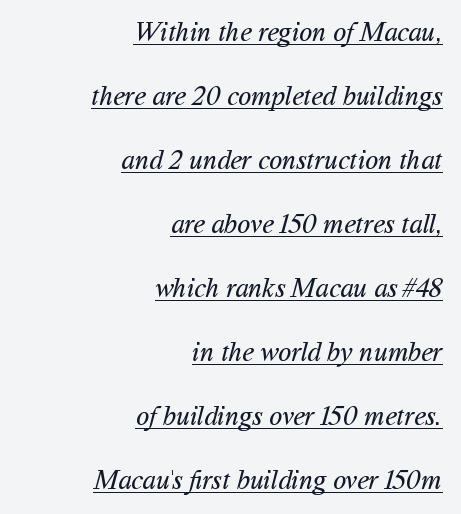
Q: Is the text bold? A: No.
Q: Is the text underlined? A: Yes.
Q: How is the paragraph aligned? A: Right-aligned.
Q: Is the spacing between letters normal or unusually wide? A: Normal.
Q: Is the spacing between lines tight, normal or loose? A: Loose.
